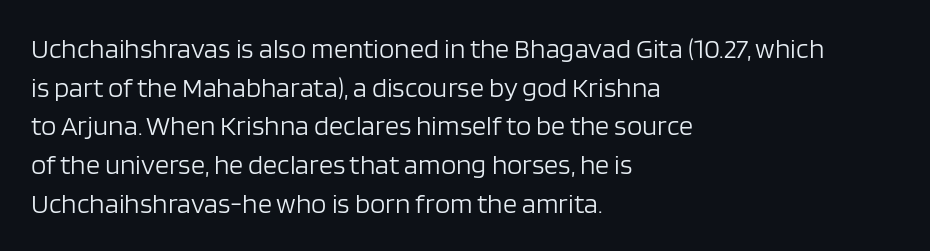
{"serif": "no", "italic": "no", "bold": "no", "weight": "light", "width": "normal", "stroke_contrast": "low", "x_height": "large", "monospaced": "no", "underline": "no", "align": "left", "line_spacing": "normal", "line_spacing_ratio": 1.38, "letter_spacing": "normal", "letter_spacing_em": 0.0, "glyph_px": 28}
